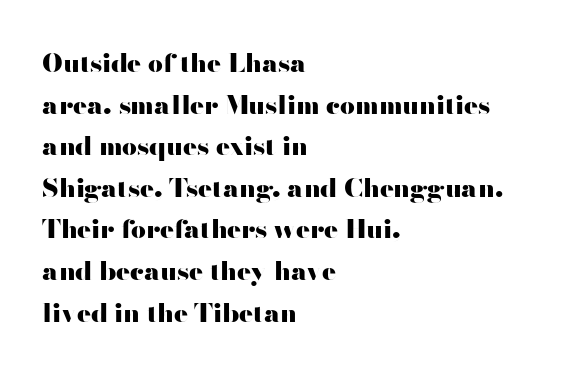
The image shows 26 px bold type, upright; set left-aligned, normal line spacing (1.6x), normal letter spacing, not underlined.
